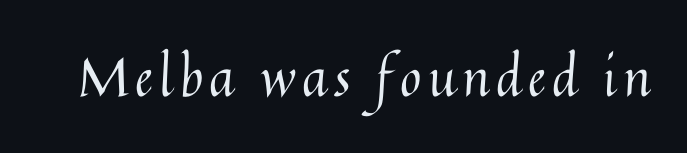
Q: Is the text bold? A: No.
Q: Is the text underlined? A: No.
Q: Width (condensed, normal, or wide)? A: Normal.
Q: Stroke contrast? A: Medium.
Q: x-height? A: Medium.
Q: Monospaced? A: No.
